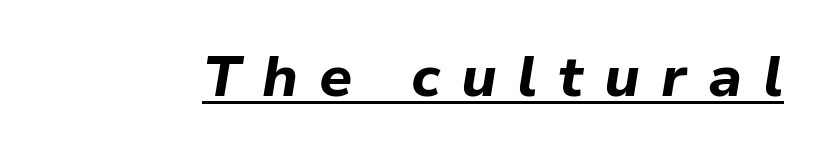
{"italic": "yes", "lean": "right", "slant_degrees": 9, "bold": "yes", "weight": "bold", "width": "normal", "stroke_contrast": "low", "x_height": "medium", "monospaced": "no", "underline": "yes", "letter_spacing": "wide", "letter_spacing_em": 0.36, "glyph_px": 58}
